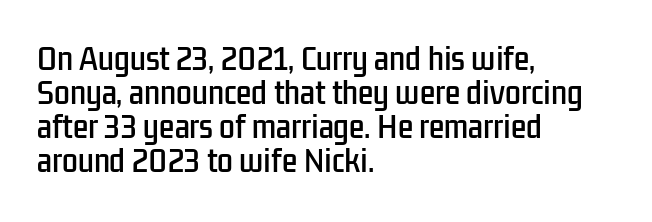
The face used here is proportionally spaced, like ordinary book or web type. Underline: absent. The gaps between neighbouring characters are ordinary and unremarkable. Compared with a centered layout, this one pins lines to the left instead. This sample uses an upright cut, with every glyph sitting square on the baseline. Are there feet on the stems? There aren't — it's a sans.
